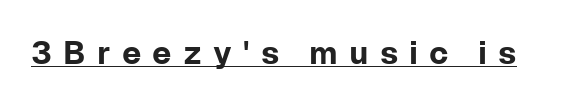
The image shows 32 px sans-serif type, upright; set unusually wide letter spacing (+0.35 em), underlined; low stroke contrast and a medium x-height.
